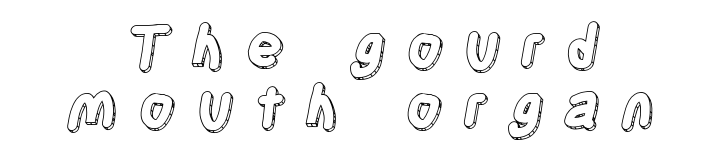
{"width": "condensed", "x_height": "large", "monospaced": "no", "underline": "no", "align": "center", "line_spacing": "tight", "line_spacing_ratio": 1.05, "letter_spacing": "wide", "letter_spacing_em": 0.35, "glyph_px": 57}
